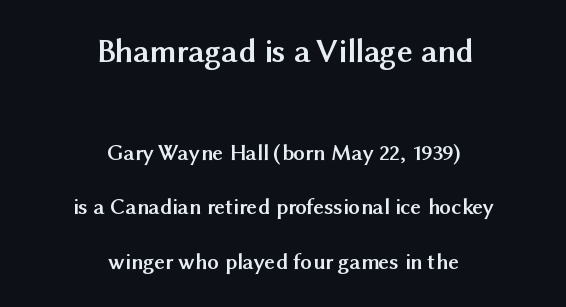
The image shows 34 px semibold sans-serif type, upright; set centered, loose line spacing (2.37x), normal letter spacing, not underlined; the first (top) block is 1.48x larger; medium stroke contrast and a medium x-height.
